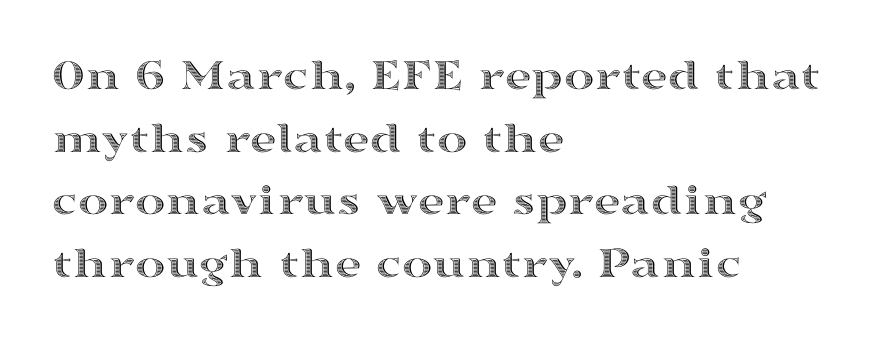
The image shows 46 px wide type, upright; set left-aligned, normal line spacing (1.36x), normal letter spacing, not underlined; a medium x-height.
